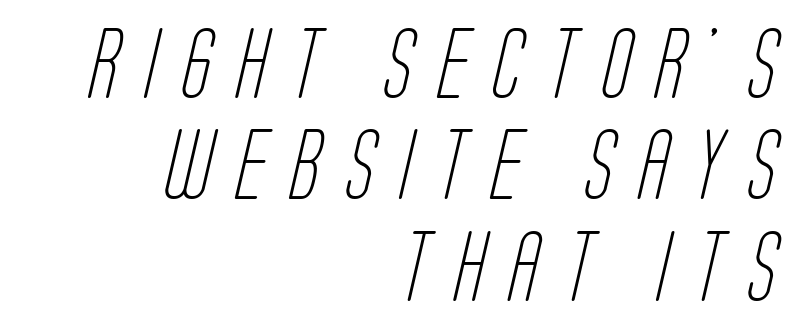
Letterform terminals end flat and unadorned throughout the passage. The lines sit at an ordinary, default distance from one another. Lines of text with bare space underneath. The text block is weighted toward the right margin, trailing off unevenly leftward. The face used here is proportionally spaced, like ordinary book or web type.
